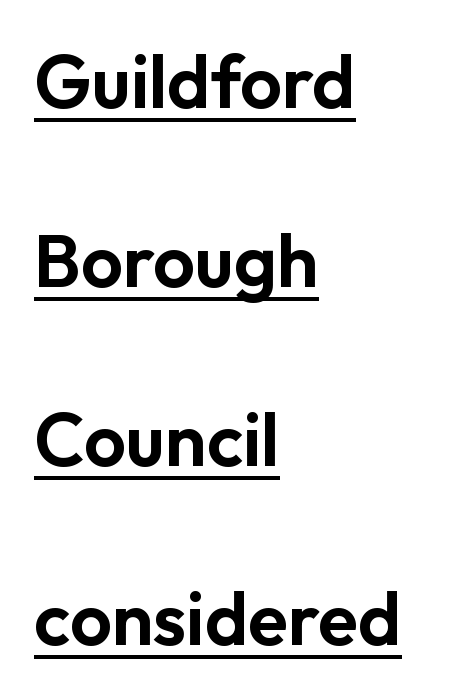
The paragraph has a hard left edge and a soft right edge. The lettering stays uniformly vertical, giving the passage a roman look. Honestly, the letter spacing is just normal — you wouldn't notice it. Each letter keeps its own natural width here, so spacing adapts to shape.
